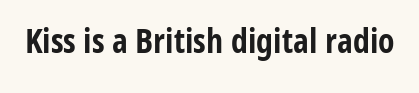
The image shows 34 px bold, condensed sans-serif type, upright; set normal letter spacing, not underlined; low stroke contrast and a medium x-height.
